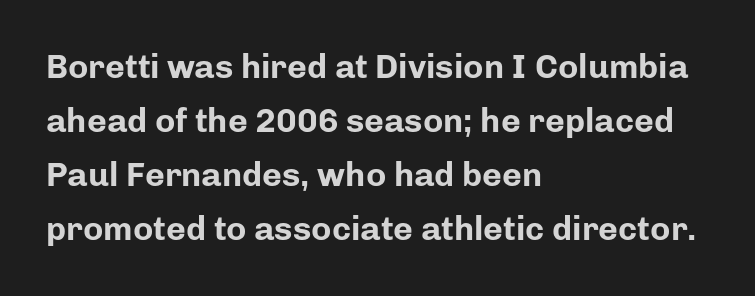
{"serif": "no", "italic": "no", "bold": "yes", "weight": "bold", "width": "normal", "stroke_contrast": "low", "x_height": "medium", "monospaced": "no", "underline": "no", "align": "left", "line_spacing": "normal", "line_spacing_ratio": 1.59, "letter_spacing": "normal", "letter_spacing_em": 0.0, "glyph_px": 34}
